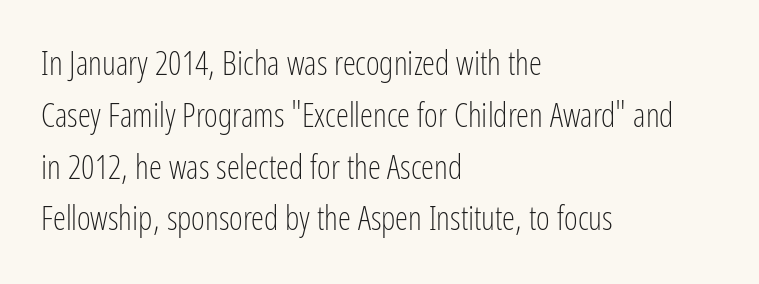
The image shows 33 px light, condensed sans-serif type, upright; set left-aligned, normal line spacing (1.57x), normal letter spacing, not underlined; low stroke contrast and a medium x-height.
